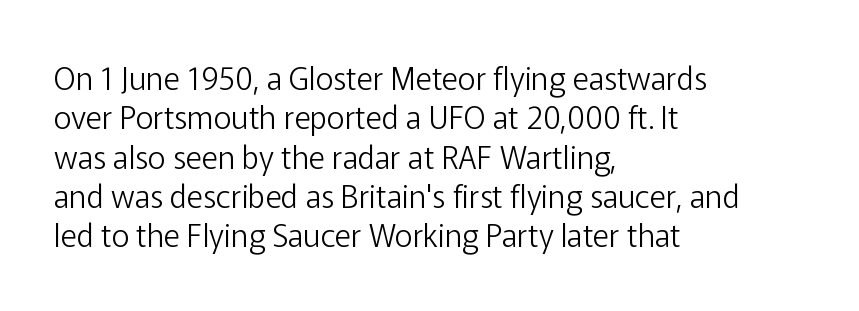
{"serif": "no", "italic": "no", "bold": "no", "weight": "light", "width": "normal", "stroke_contrast": "low", "x_height": "medium", "monospaced": "no", "underline": "no", "align": "left", "line_spacing": "normal", "line_spacing_ratio": 1.27, "letter_spacing": "normal", "letter_spacing_em": 0.0, "glyph_px": 31}
